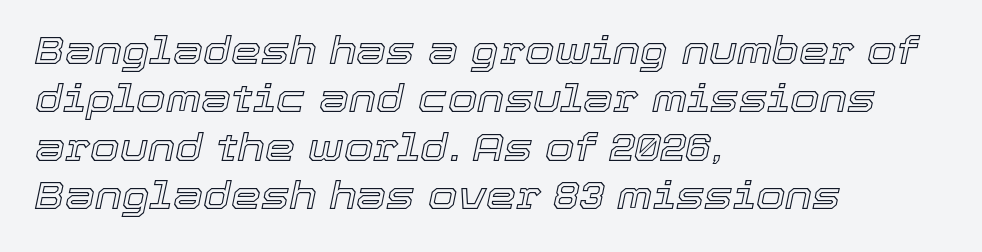
{"italic": "yes", "lean": "right", "slant_degrees": 12, "width": "normal", "x_height": "medium", "monospaced": "no", "underline": "no", "align": "left", "line_spacing": "normal", "line_spacing_ratio": 1.27, "letter_spacing": "normal", "letter_spacing_em": 0.0, "glyph_px": 38}
